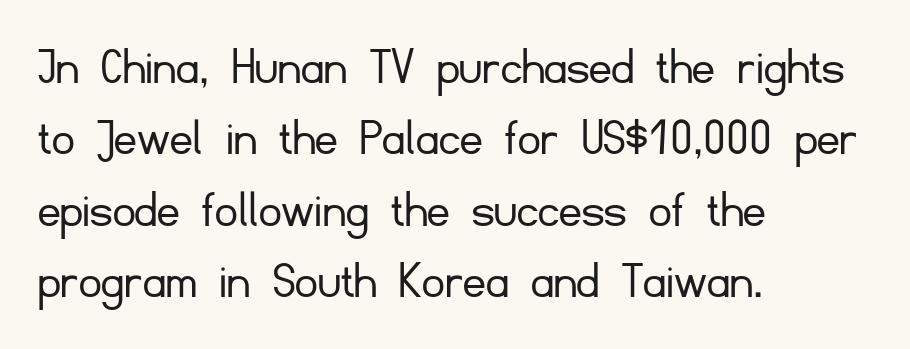
The image shows 55 px light sans-serif type, upright; set left-aligned, normal line spacing (1.3x), normal letter spacing, not underlined; low stroke contrast and a small x-height.
